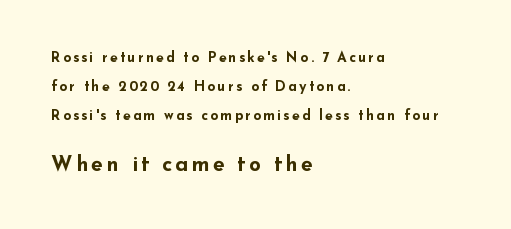
Q: Is the text bold? A: Yes.
Q: Is the text italic (slanted)? A: No, it is upright.
Q: Is the text underlined? A: No.
Q: How is the paragraph aligned? A: Left-aligned.
Q: Is the spacing between lines tight, normal or loose? A: Loose.
Q: Which block of text is set in a larger size, the first (top) or the second (bottom)? A: The second (bottom) one.
